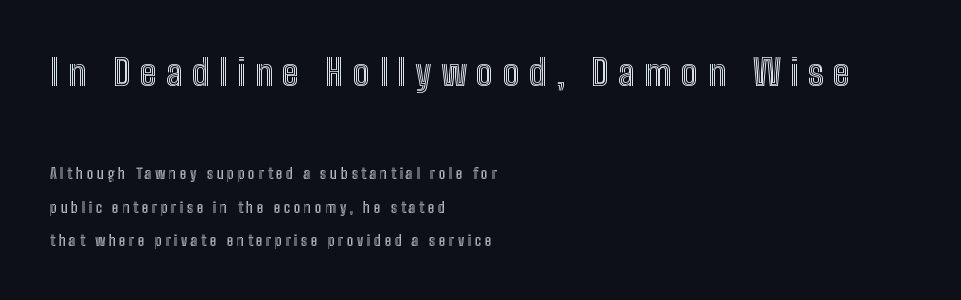
Q: Is the text italic (slanted)? A: No, it is upright.
Q: Is the text underlined? A: No.
Q: How is the paragraph aligned? A: Left-aligned.
Q: Is the spacing between letters normal or unusually wide? A: Unusually wide.
Q: Is the spacing between lines tight, normal or loose? A: Loose.
Q: Which block of text is set in a larger size, the first (top) or the second (bottom)? A: The first (top) one.
Q: Width (condensed, normal, or wide)? A: Condensed.
Q: x-height? A: Medium.
Q: Monospaced? A: No.
